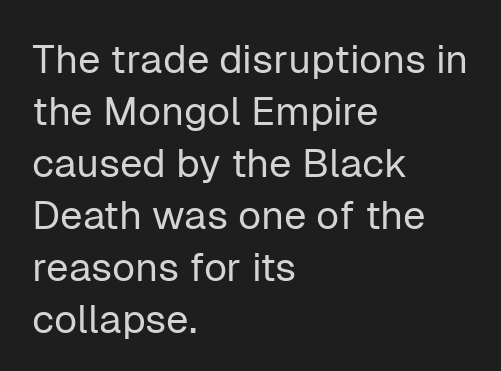
{"serif": "no", "italic": "no", "bold": "no", "weight": "regular", "width": "normal", "stroke_contrast": "low", "x_height": "medium", "monospaced": "no", "underline": "no", "align": "left", "line_spacing": "normal", "line_spacing_ratio": 1.3, "letter_spacing": "normal", "letter_spacing_em": 0.0, "glyph_px": 40}
